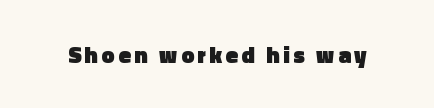
The image shows 23 px bold type, upright; set not underlined.
